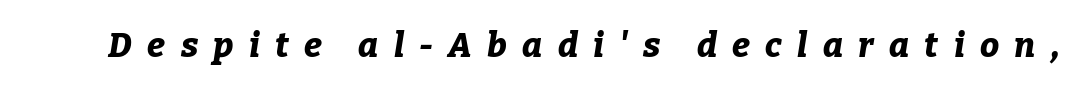
Weight check: bold — yes, fully. Do the characters align in a grid? No, the font is proportional. The words here are not underlined. This sample uses an oblique cut, with every glyph tilted off the vertical. There is plenty of visible air inserted between adjacent glyphs.
